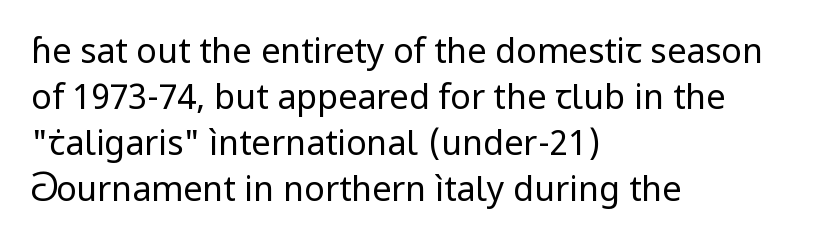
Underline: absent. A roman cut, with each character standing at attention. Compared with typical body copy, the letter spacing here is the same. Notice how descenders clear the ascenders below comfortably — that's standard leading. Each line starts at the same left margin while the right side varies.
